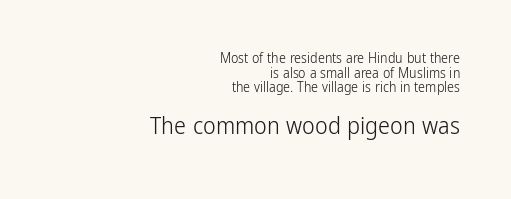
Q: Is the text bold? A: No.
Q: Is the text italic (slanted)? A: No, it is upright.
Q: Is the text underlined? A: No.
Q: How is the paragraph aligned? A: Right-aligned.
Q: Is the spacing between letters normal or unusually wide? A: Normal.
Q: Is the spacing between lines tight, normal or loose? A: Tight.
Q: Which block of text is set in a larger size, the first (top) or the second (bottom)? A: The second (bottom) one.
